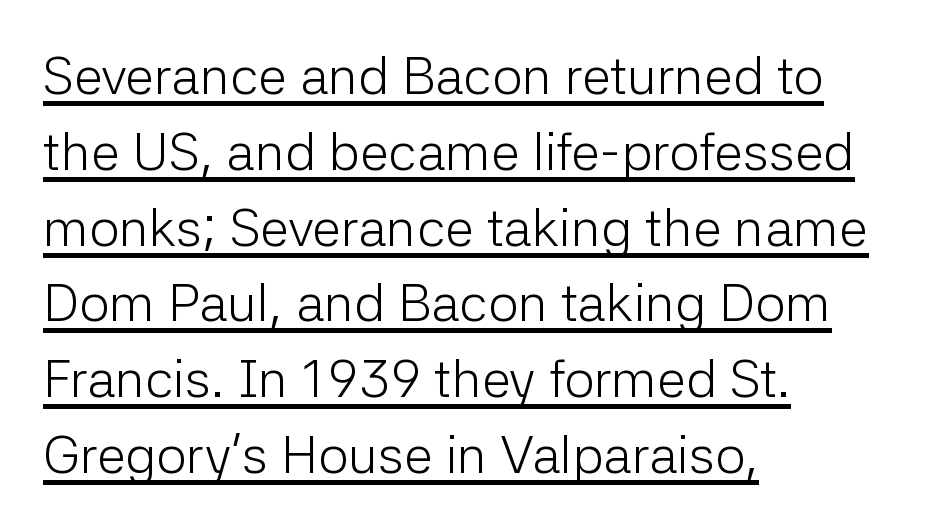
Q: Is the text bold? A: No.
Q: Is the text italic (slanted)? A: No, it is upright.
Q: Is the typeface a serif or a sans-serif typeface? A: Sans-serif.
Q: Is the text underlined? A: Yes.
Q: How is the paragraph aligned? A: Left-aligned.
Q: Is the spacing between letters normal or unusually wide? A: Normal.
Q: Is the spacing between lines tight, normal or loose? A: Normal.
Q: Width (condensed, normal, or wide)? A: Normal.
Q: Stroke contrast? A: Low.
Q: x-height? A: Medium.
Q: Monospaced? A: No.
